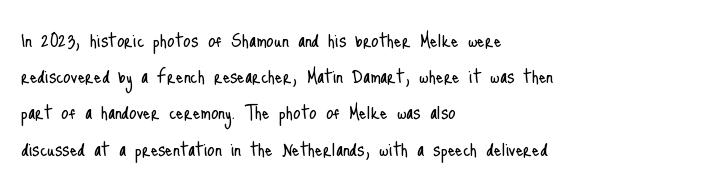
{"italic": "no", "bold": "no", "underline": "no", "align": "left", "line_spacing": "normal", "line_spacing_ratio": 1.51, "letter_spacing": "normal", "letter_spacing_em": 0.0, "glyph_px": 24}
